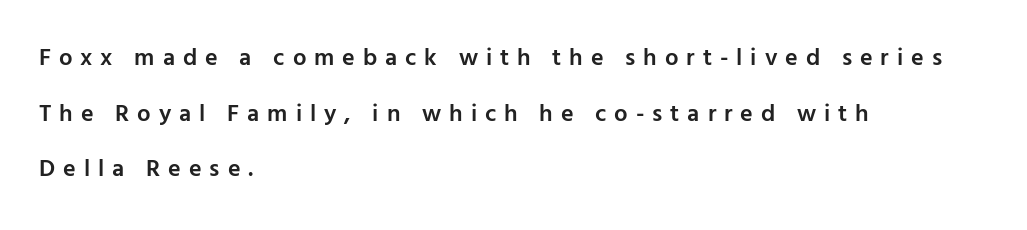
{"italic": "no", "bold": "semi", "underline": "no", "align": "left", "line_spacing": "loose", "line_spacing_ratio": 2.32, "letter_spacing": "wide", "letter_spacing_em": 0.33, "glyph_px": 24}
